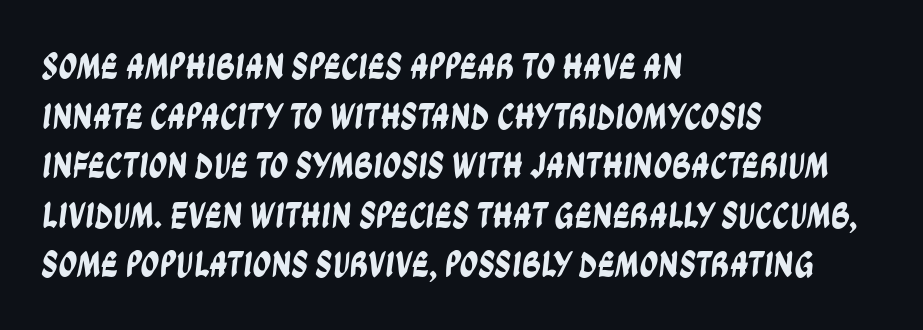
The image shows 37 px condensed sans-serif type; set left-aligned, normal line spacing (1.34x), normal letter spacing, not underlined; low stroke contrast and a large x-height.
